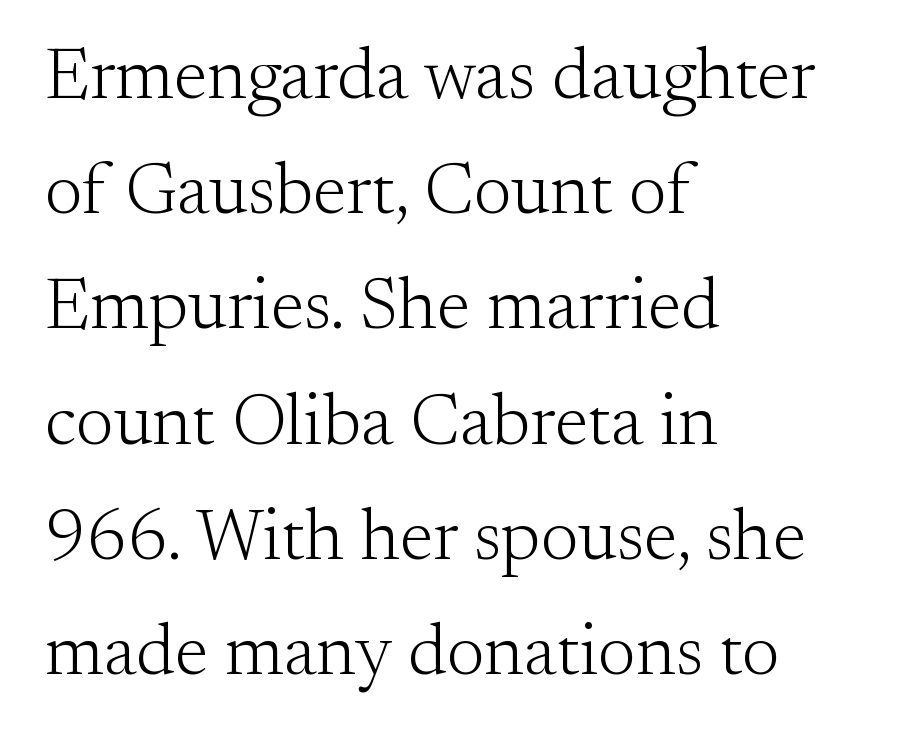
The image shows 72 px light serif type, upright; set left-aligned, normal line spacing (1.6x), normal letter spacing, not underlined; medium stroke contrast and a small x-height.
